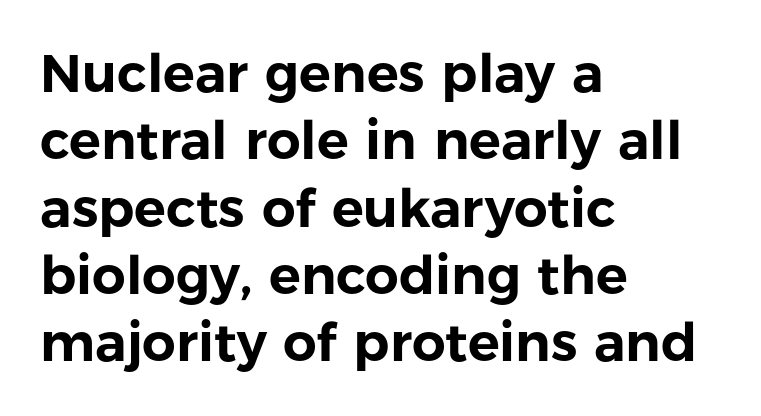
{"serif": "no", "italic": "no", "width": "normal", "stroke_contrast": "low", "x_height": "medium", "monospaced": "no", "underline": "no", "align": "left", "line_spacing": "normal", "line_spacing_ratio": 1.27, "letter_spacing": "normal", "letter_spacing_em": 0.0, "glyph_px": 53}
